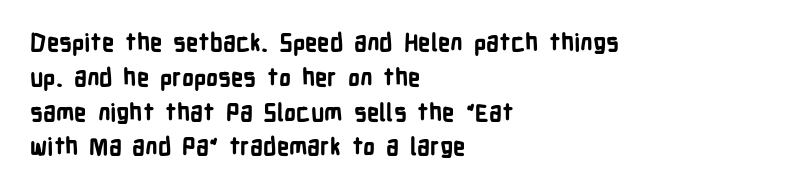
Q: Is the text bold? A: Yes.
Q: Is the text italic (slanted)? A: No, it is upright.
Q: Is the text underlined? A: No.
Q: How is the paragraph aligned? A: Left-aligned.
Q: Is the spacing between letters normal or unusually wide? A: Normal.
Q: Is the spacing between lines tight, normal or loose? A: Normal.
